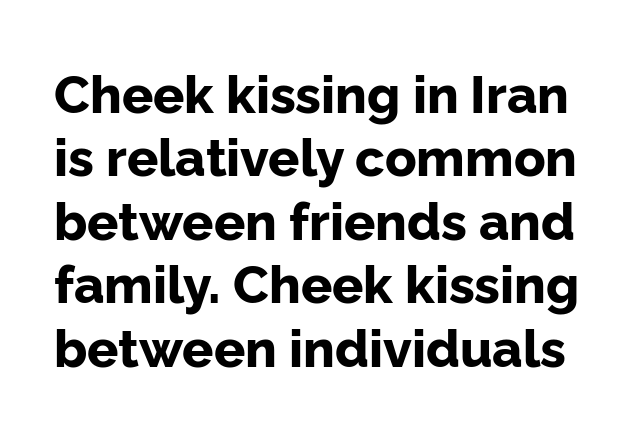
Its strokes are broad and dark, the hallmark of bold type. How are the letters spaced? Ordinarily, with no added tracking. Character widths vary here, with narrow letters taking less room than wide ones. Style check: upright. The passage shown is not underscored anywhere. A sans-serif font was chosen for this passage.
